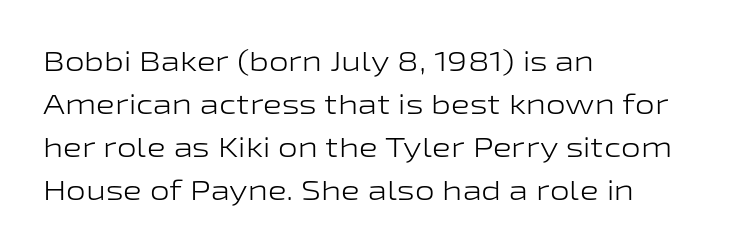
Q: Is the text bold? A: No.
Q: Is the text italic (slanted)? A: No, it is upright.
Q: Is the typeface a serif or a sans-serif typeface? A: Sans-serif.
Q: Is the text underlined? A: No.
Q: How is the paragraph aligned? A: Left-aligned.
Q: Is the spacing between letters normal or unusually wide? A: Normal.
Q: Is the spacing between lines tight, normal or loose? A: Normal.
Q: Width (condensed, normal, or wide)? A: Wide.
Q: Stroke contrast? A: Low.
Q: x-height? A: Medium.
Q: Monospaced? A: No.
